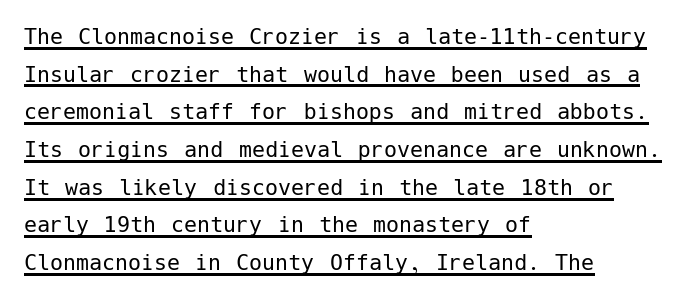
Line beginnings align vertically; line endings do not. What's the leading like? Ordinary, nothing unusual. The face used here is rendered with its standard letterfit. Caption: lettering with a line underneath. Notice how the stems are strictly vertical — no italics here.
